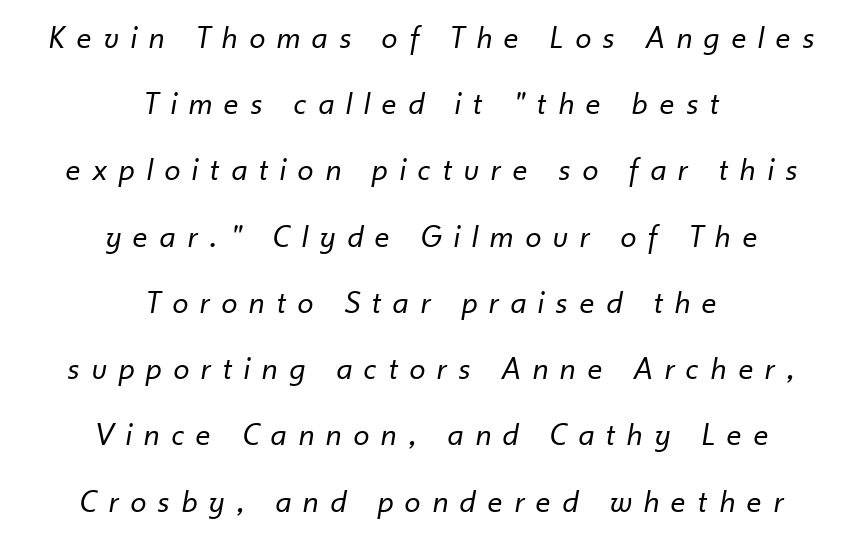
The image shows 32 px regular-weight type, italic (leaning right); set centered, loose line spacing (2.07x), unusually wide letter spacing (+0.39 em), not underlined; low stroke contrast and a small x-height.
